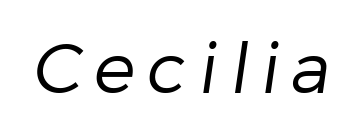
{"serif": "no", "bold": "no", "weight": "regular", "width": "normal", "stroke_contrast": "low", "x_height": "medium", "monospaced": "no", "underline": "no", "glyph_px": 70}
